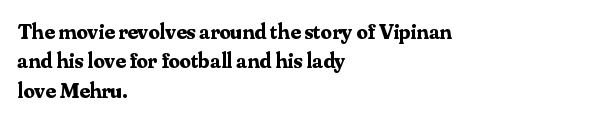
The vertical gap from one line to the next is medium. The rendering uses a bold face; every stroke is thick and dark. When letters stand straight like this, we call the style roman or upright. A typesetter would call this zero additional tracking.
